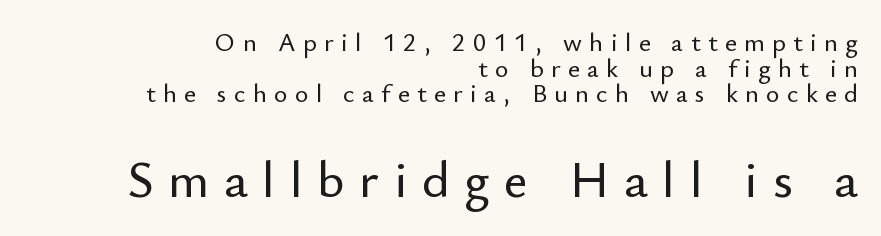
The image shows 52 px sans-serif type, upright; set right-aligned, tight line spacing (0.99x), unusually wide letter spacing (+0.28 em), not underlined; the second (bottom) block is 2.0x larger; low stroke contrast and a small x-height.
